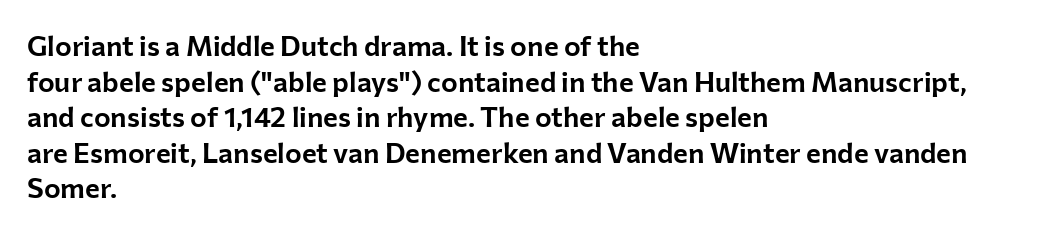
If you drew a ruler down the left edge, every line would touch it. Proportional: the letters do not fall into vertical columns. Characters follow at the spacing the type designer built in. If you measured baseline to baseline, you'd find a middling distance. Grotesque or geometric, the face here clearly has no serifs.
